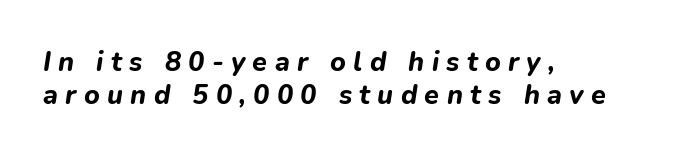
The specimen omits any rule beneath the text block's lines. The typography opts for an oblique posture over an upright one. Left-aligned paragraph, ragged on the right. Stroke thickness is high; the sample reads as a true bold. The tracking jumps out immediately: characters are airy and widely separated.
